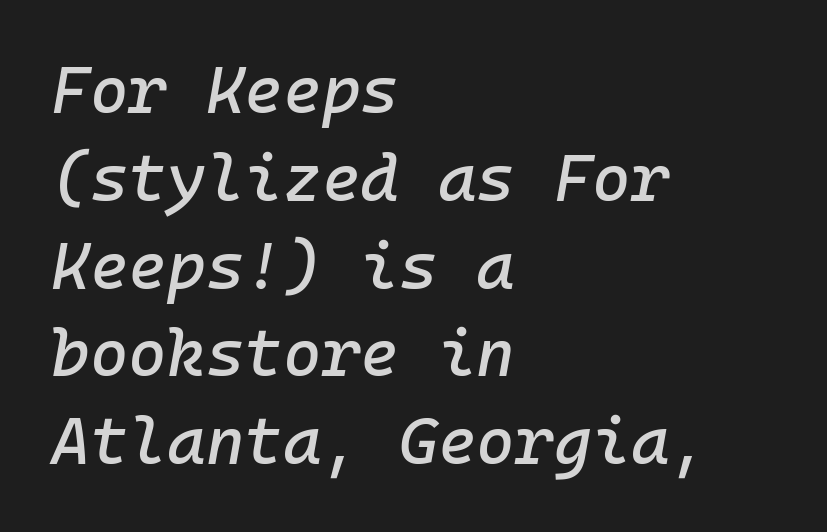
{"italic": "yes", "lean": "right", "slant_degrees": 10, "width": "normal", "stroke_contrast": "low", "x_height": "medium", "monospaced": "yes", "underline": "no", "align": "left", "line_spacing": "normal", "line_spacing_ratio": 1.33, "letter_spacing": "normal", "letter_spacing_em": 0.0, "glyph_px": 66}
